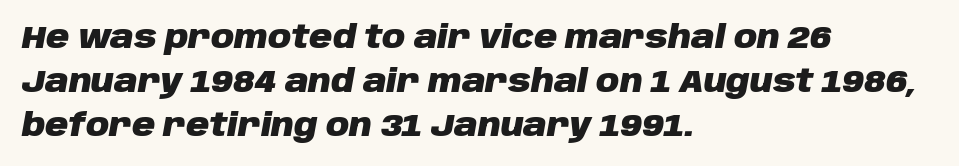
The rendering keeps characters at their native spacing. Italic: yes, the glyphs are oblique. This sample is left-justified, so line endings fall wherever the words run out. Does the leading feel generous? No, just average. Plenty of ink on the page — the face is bold. The glyphs are unaccompanied by any horizontal stroke below them.
